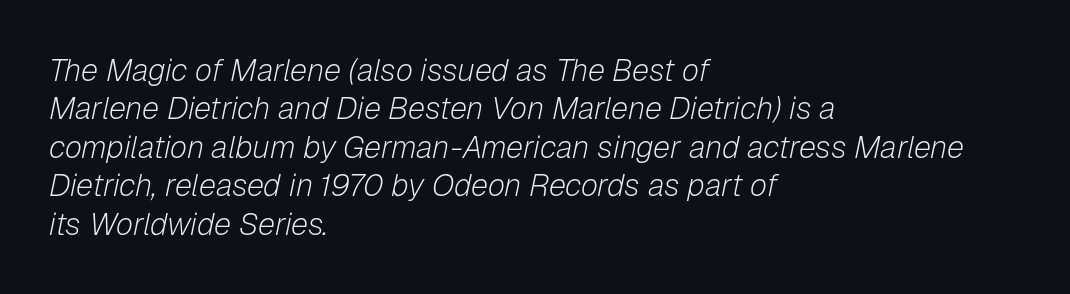
The image shows 31 px light type, italic (leaning right); set left-aligned, line spacing 1.24x, normal letter spacing, not underlined; low stroke contrast and a medium x-height.
